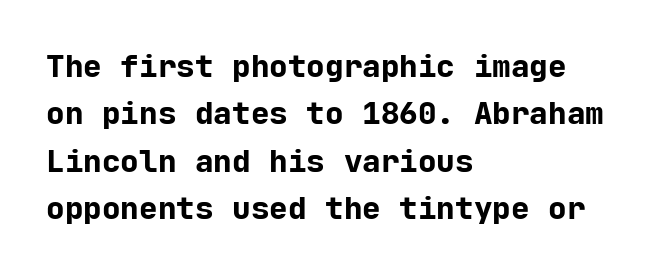
{"serif": "no", "italic": "no", "bold": "yes", "weight": "bold", "width": "normal", "stroke_contrast": "low", "x_height": "medium", "monospaced": "yes", "underline": "no", "align": "left", "line_spacing": "normal", "line_spacing_ratio": 1.53, "letter_spacing": "normal", "letter_spacing_em": 0.0, "glyph_px": 31}
